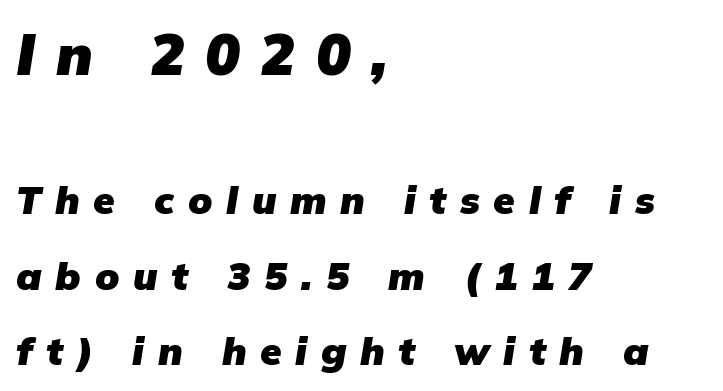
{"italic": "yes", "lean": "right", "slant_degrees": 9, "bold": "yes", "weight": "heavy", "width": "normal", "stroke_contrast": "low", "x_height": "medium", "monospaced": "no", "underline": "no", "align": "left", "line_spacing": "loose", "line_spacing_ratio": 1.93, "letter_spacing": "wide", "letter_spacing_em": 0.35, "larger_block": "first", "size_ratio": 1.49, "glyph_px": 58}
